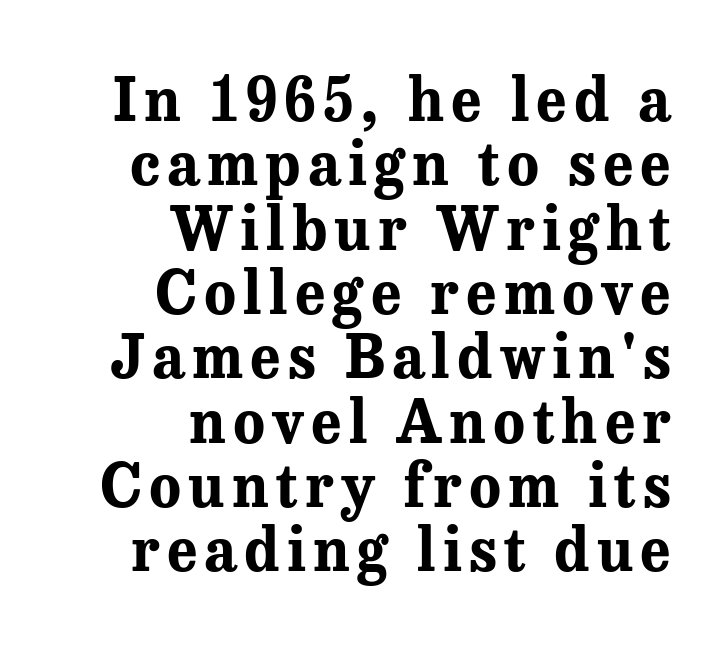
Q: Is the text bold? A: Yes.
Q: Is the text italic (slanted)? A: No, it is upright.
Q: Is the typeface a serif or a sans-serif typeface? A: Serif.
Q: Is the text underlined? A: No.
Q: How is the paragraph aligned? A: Right-aligned.
Q: Is the spacing between lines tight, normal or loose? A: Tight.
Q: Width (condensed, normal, or wide)? A: Normal.
Q: Stroke contrast? A: Medium.
Q: x-height? A: Medium.
Q: Monospaced? A: No.
